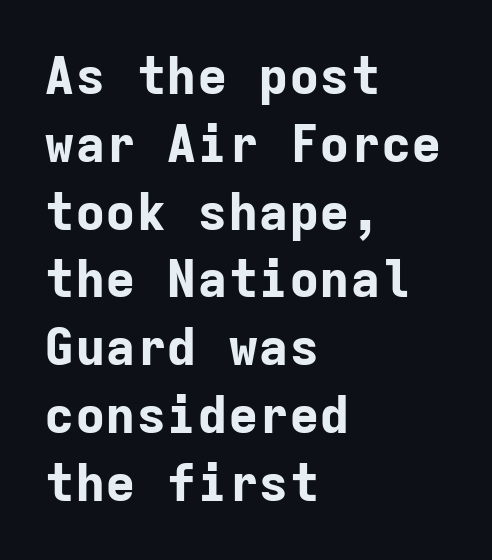
{"serif": "no", "italic": "no", "bold": "yes", "weight": "bold", "width": "normal", "stroke_contrast": "low", "x_height": "medium", "monospaced": "yes", "underline": "no", "align": "left", "line_spacing": "normal", "line_spacing_ratio": 1.33, "letter_spacing": "normal", "letter_spacing_em": 0.0, "glyph_px": 51}
